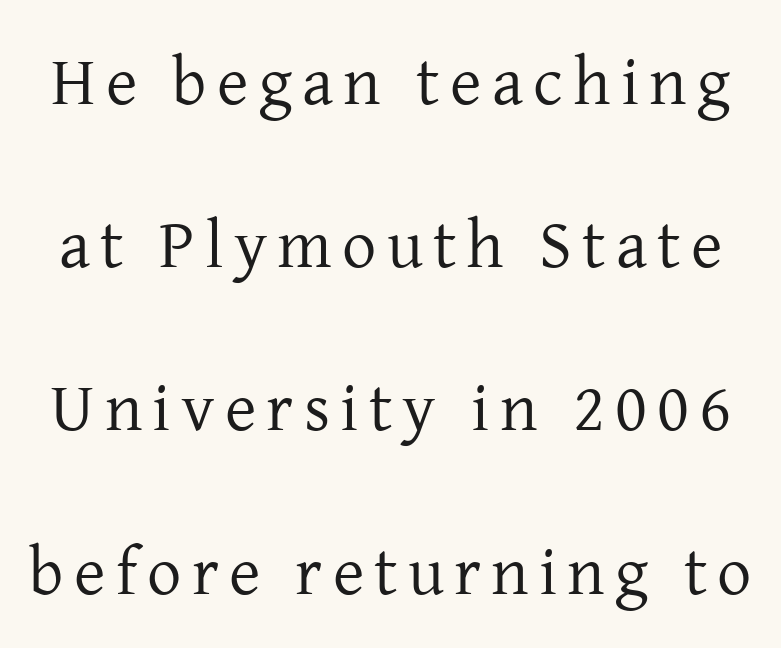
Q: Is the text bold? A: No.
Q: Is the text italic (slanted)? A: No, it is upright.
Q: Is the typeface a serif or a sans-serif typeface? A: Serif.
Q: Is the text underlined? A: No.
Q: Is the spacing between lines tight, normal or loose? A: Loose.
Q: Width (condensed, normal, or wide)? A: Normal.
Q: Stroke contrast? A: Low.
Q: x-height? A: Medium.
Q: Monospaced? A: No.
